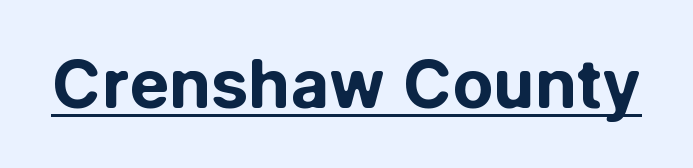
Caption: lettering with a line underneath. The letters sit at their default tracking, neither squeezed nor spread. I'd describe the lettering as bold — thick and assertive. Every stem runs plumb, perpendicular to the baseline.
